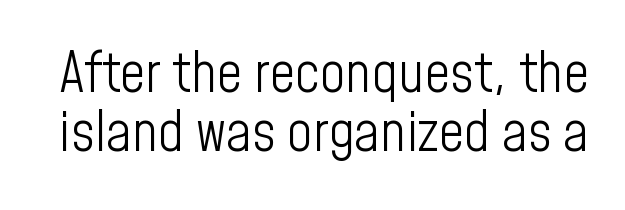
A clean baseline with only descenders dipping below it. The passage shown has conventional tracking throughout. Counters stay open thanks to moderate or lighter strokes. The face used here is proportionally spaced, like ordinary book or web type. Honestly, the rows look squashed on top of each other.
